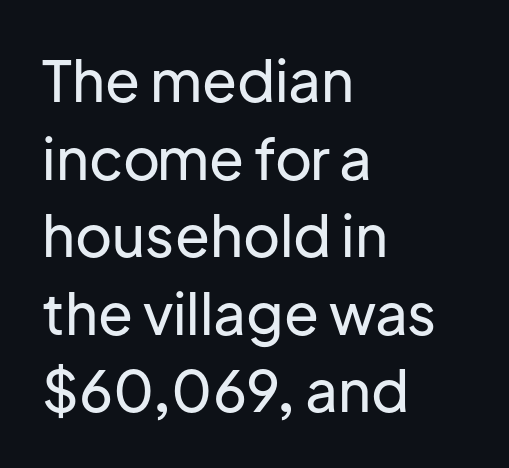
Q: Is the text italic (slanted)? A: No, it is upright.
Q: Is the typeface a serif or a sans-serif typeface? A: Sans-serif.
Q: Is the text underlined? A: No.
Q: How is the paragraph aligned? A: Left-aligned.
Q: Is the spacing between letters normal or unusually wide? A: Normal.
Q: Is the spacing between lines tight, normal or loose? A: Normal.
Q: Width (condensed, normal, or wide)? A: Normal.
Q: Stroke contrast? A: Low.
Q: x-height? A: Medium.
Q: Monospaced? A: No.
